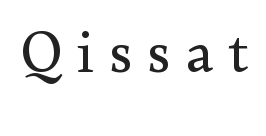
Q: Is the text bold? A: No.
Q: Is the text italic (slanted)? A: No, it is upright.
Q: Is the typeface a serif or a sans-serif typeface? A: Serif.
Q: Is the text underlined? A: No.
Q: Is the spacing between letters normal or unusually wide? A: Unusually wide.
Q: Width (condensed, normal, or wide)? A: Normal.
Q: Stroke contrast? A: Medium.
Q: x-height? A: Small.
Q: Monospaced? A: No.
